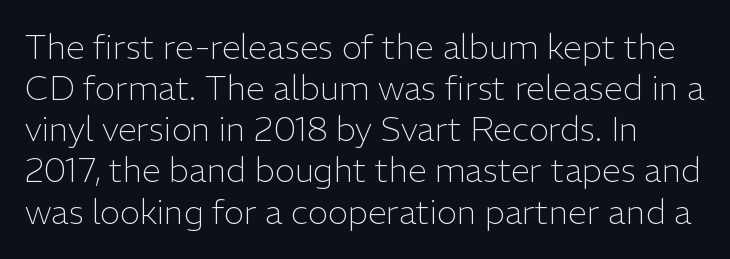
Look at the tracking — it's just the regular setting, nothing added. Stems here are at most as thick as an everyday book face. The face used here is a sans, in the tradition of grotesques and geometrics. The words here are not underlined. The font's upright variant was chosen for this text.
